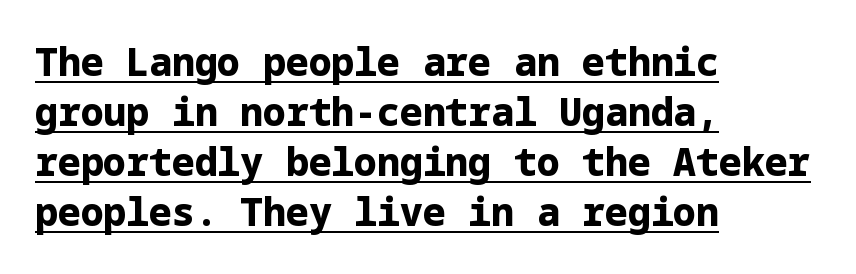
The image shows 38 px bold sans-serif type, upright; set left-aligned, normal line spacing (1.32x), normal letter spacing, underlined; low stroke contrast and a medium x-height.
